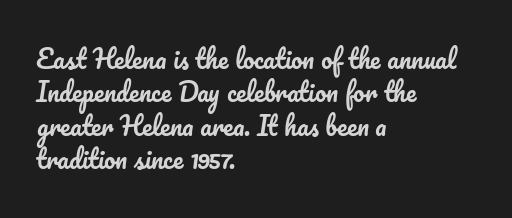
{"underline": "no", "align": "left", "line_spacing": "normal", "line_spacing_ratio": 1.34, "letter_spacing": "normal", "letter_spacing_em": 0.0, "glyph_px": 25}
